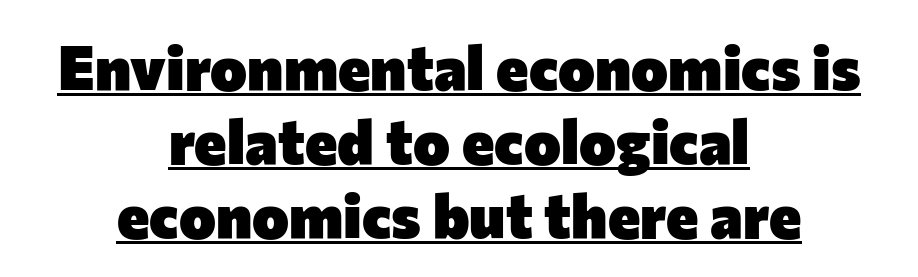
The image shows 62 px heavy sans-serif type, upright; set centered, line spacing 1.19x, normal letter spacing, underlined; low stroke contrast and a medium x-height.
